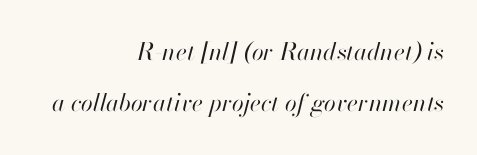
The image shows 24 px text type, italic (leaning right); set right-aligned, loose line spacing (2.14x), normal letter spacing, not underlined.
